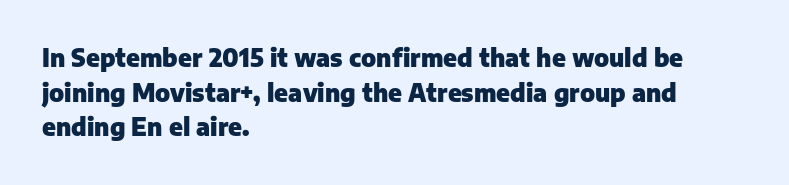
The image shows 24 px bold type, upright; set left-aligned, normal line spacing (1.44x), normal letter spacing, not underlined.
